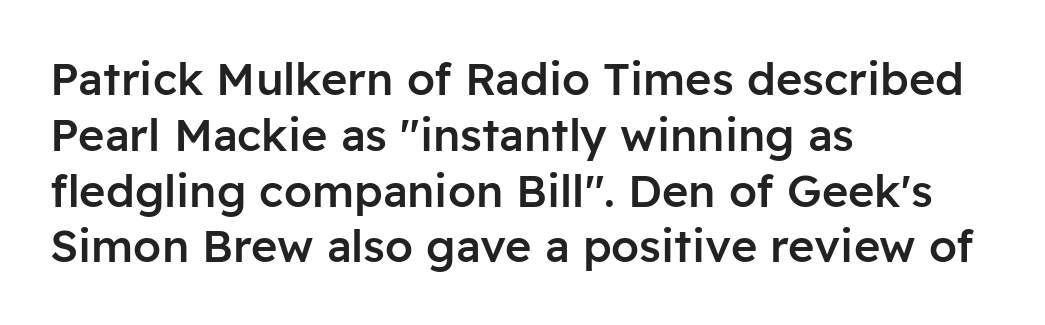
Typesetter's note: demi weight, one step under bold. The compositor pushed each line to the left boundary. The string is rendered with underlining switched off. What stands out about the letter spacing? Nothing — it is the standard amount. Is this a sans? Yes — the strokes have no serifs. The face used here is proportionally spaced, like ordinary book or web type.
